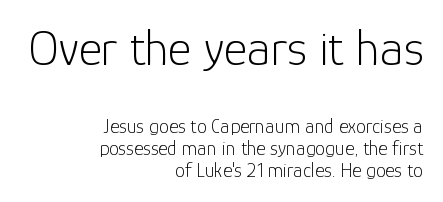
Two sizes are in play, and the larger belongs to the first block. The typesetting does not lean heavy: it is not bold. Characters follow at the spacing the type designer built in. Each line ends at the same right margin while the left side varies. The passage shown is typed in a proportional face where columns would drift.
